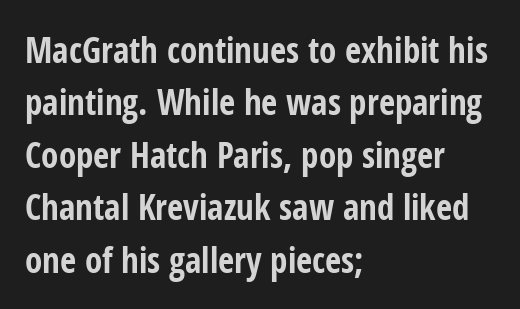
Q: Is the text bold? A: Yes.
Q: Is the text italic (slanted)? A: No, it is upright.
Q: Is the typeface a serif or a sans-serif typeface? A: Sans-serif.
Q: Is the text underlined? A: No.
Q: How is the paragraph aligned? A: Left-aligned.
Q: Is the spacing between letters normal or unusually wide? A: Normal.
Q: Is the spacing between lines tight, normal or loose? A: Normal.
Q: Width (condensed, normal, or wide)? A: Condensed.
Q: Stroke contrast? A: Low.
Q: x-height? A: Medium.
Q: Monospaced? A: No.
